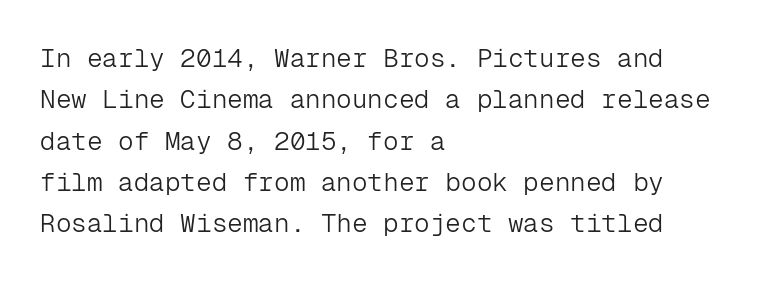
Q: Is the text bold? A: No.
Q: Is the text italic (slanted)? A: No, it is upright.
Q: Is the text underlined? A: No.
Q: How is the paragraph aligned? A: Left-aligned.
Q: Is the spacing between letters normal or unusually wide? A: Normal.
Q: Is the spacing between lines tight, normal or loose? A: Normal.
